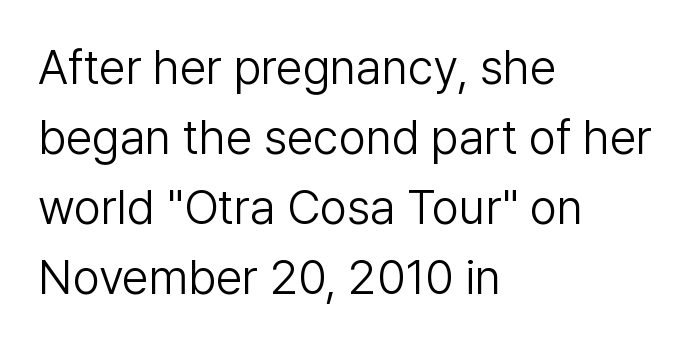
Evenly set lines give the paragraph a standard silhouette. The designer went with a sans here, leaving each stem footless. The zone under the glyphs is completely vacant. You could not count columns in this text — the font is proportionally spaced. Compared with typical body copy, the letter spacing here is the same. The type sits square on the baseline with zero lean.
